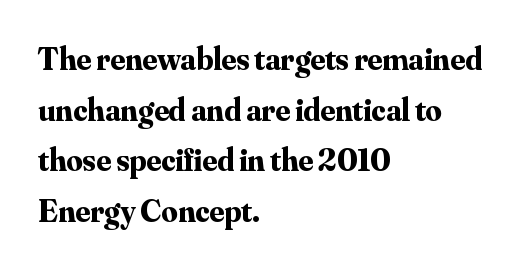
The image shows 32 px bold serif type, upright; set left-aligned, normal line spacing (1.58x), normal letter spacing, not underlined; medium stroke contrast and a small x-height.
